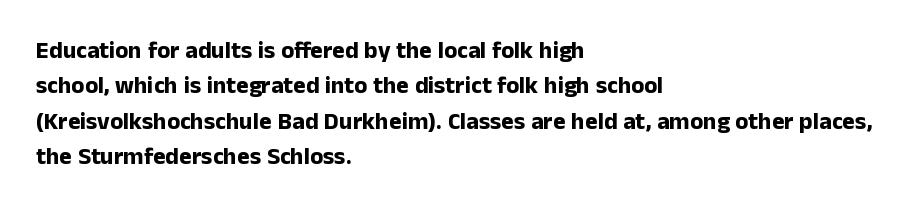
The image shows 24 px bold type, upright; set left-aligned, normal line spacing (1.47x), normal letter spacing, not underlined.
